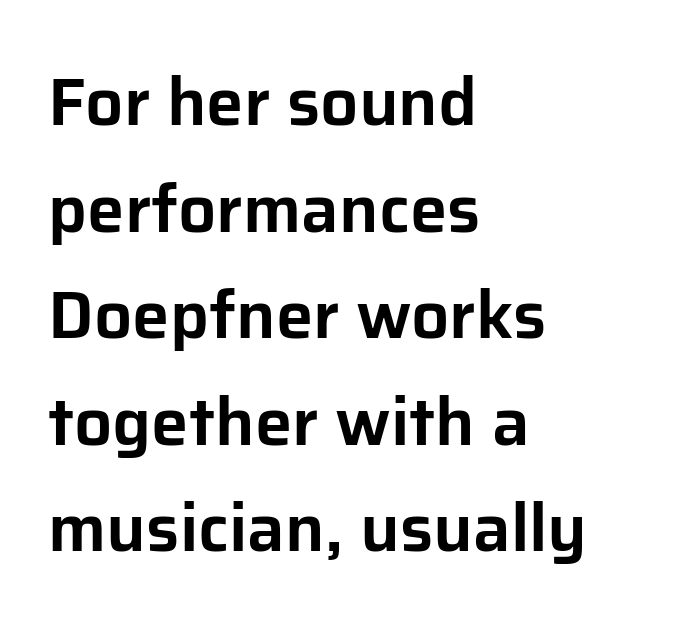
The image shows 67 px sans-serif type, upright; set left-aligned, normal line spacing (1.59x), normal letter spacing, not underlined; low stroke contrast and a medium x-height.
